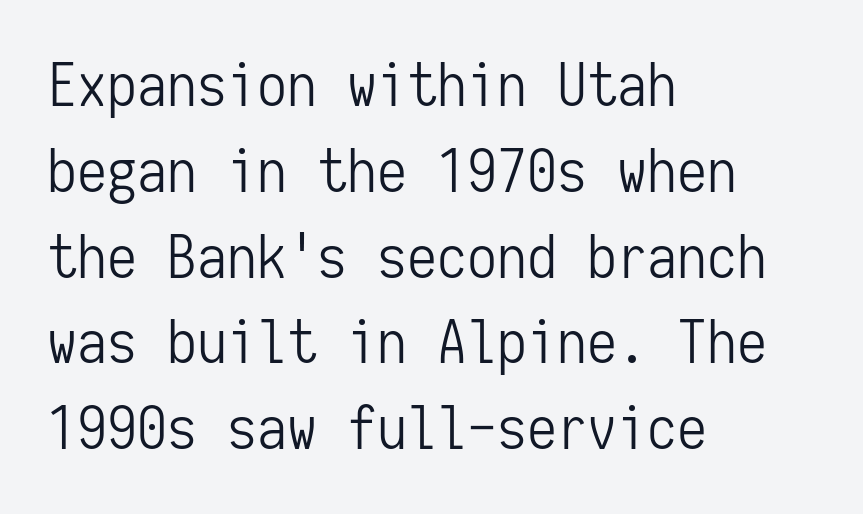
The image shows 60 px light, condensed sans-serif type, upright, monospaced; set left-aligned, normal line spacing (1.43x), normal letter spacing, not underlined; low stroke contrast and a medium x-height.
